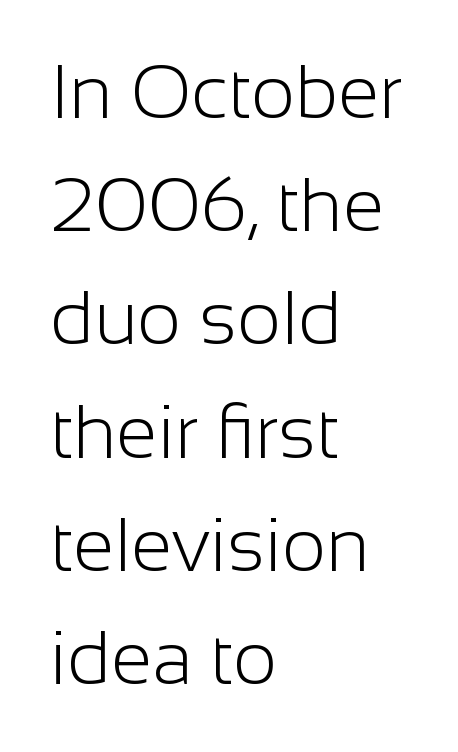
{"serif": "no", "italic": "no", "bold": "no", "weight": "light", "width": "normal", "stroke_contrast": "low", "x_height": "medium", "monospaced": "no", "underline": "no", "align": "left", "line_spacing": "normal", "line_spacing_ratio": 1.51, "letter_spacing": "normal", "letter_spacing_em": 0.0, "glyph_px": 75}
